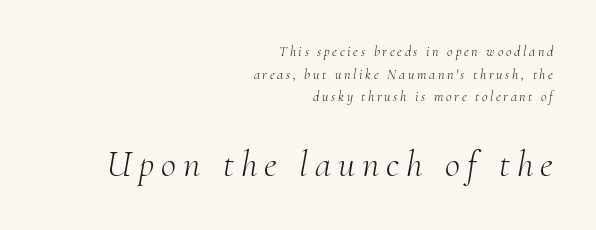
The image shows 37 px light serif type, italic (leaning right); set right-aligned, normal line spacing (1.62x), not underlined; the second (bottom) block is 2.64x larger; medium stroke contrast and a small x-height.
